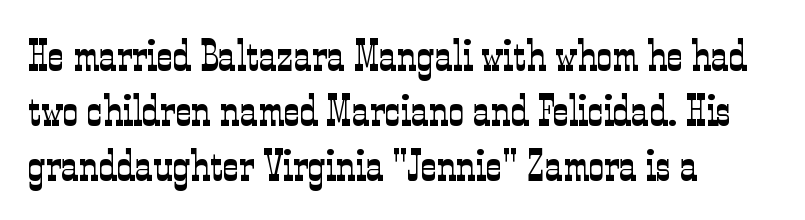
The image shows 44 px light, condensed serif type, upright; set left-aligned, normal line spacing (1.25x), normal letter spacing, not underlined; low stroke contrast and a medium x-height.
